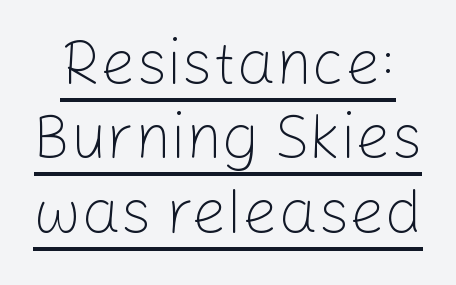
Nobody touched the tracking dial on this one. Emphasis is given by a line drawn under the lettering. A sans-serif font was chosen for this passage. Vertical strokes here are truly vertical. Each letter keeps its own natural width here, so spacing adapts to shape.
